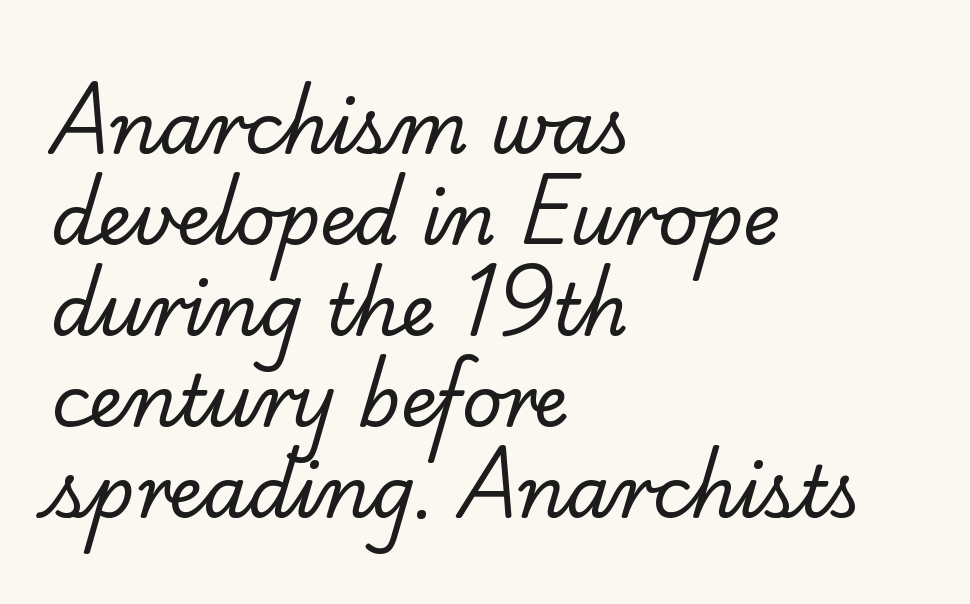
{"bold": "no", "weight": "regular", "width": "normal", "stroke_contrast": "low", "x_height": "small", "monospaced": "no", "underline": "no", "align": "left", "line_spacing": "normal", "line_spacing_ratio": 1.28, "letter_spacing": "normal", "letter_spacing_em": 0.0, "glyph_px": 71}
